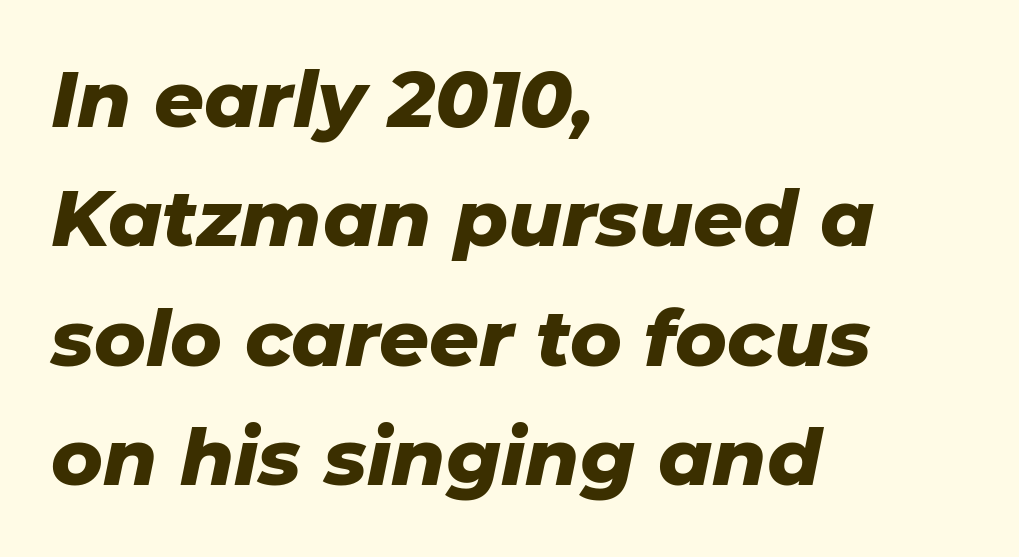
Q: Is the text bold? A: Yes.
Q: Is the text italic (slanted)? A: Yes, it leans right by about 11 degrees.
Q: Is the text underlined? A: No.
Q: How is the paragraph aligned? A: Left-aligned.
Q: Is the spacing between letters normal or unusually wide? A: Normal.
Q: Is the spacing between lines tight, normal or loose? A: Normal.
Q: Width (condensed, normal, or wide)? A: Normal.
Q: Stroke contrast? A: Low.
Q: x-height? A: Medium.
Q: Monospaced? A: No.
